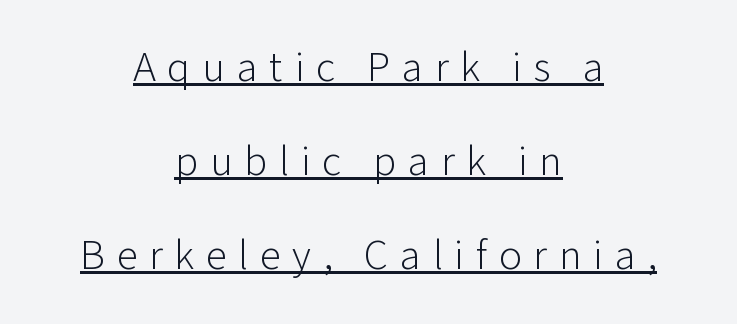
{"serif": "no", "italic": "no", "bold": "no", "weight": "light", "width": "normal", "stroke_contrast": "low", "x_height": "medium", "monospaced": "no", "underline": "yes", "align": "center", "line_spacing": "loose", "line_spacing_ratio": 2.19, "letter_spacing": "wide", "letter_spacing_em": 0.27, "glyph_px": 43}
